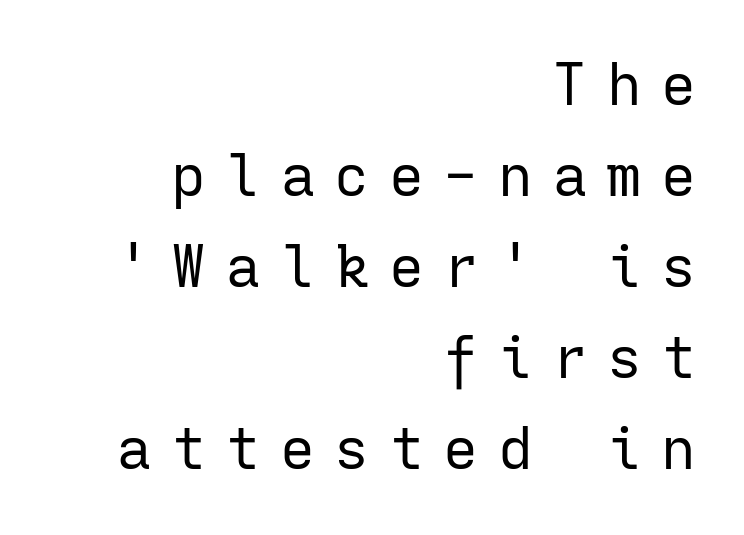
The image shows 58 px regular-weight sans-serif type, upright, monospaced; set right-aligned, normal line spacing (1.57x), unusually wide letter spacing (+0.34 em), not underlined; low stroke contrast and a medium x-height.
